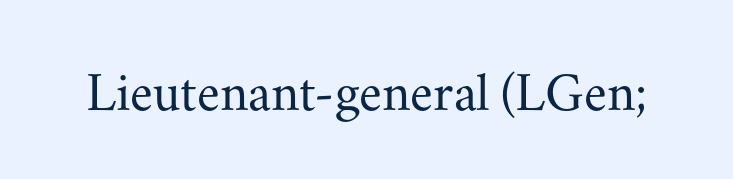
Q: Is the text bold? A: No.
Q: Is the text italic (slanted)? A: No, it is upright.
Q: Is the typeface a serif or a sans-serif typeface? A: Serif.
Q: Is the text underlined? A: No.
Q: Is the spacing between letters normal or unusually wide? A: Normal.
Q: Width (condensed, normal, or wide)? A: Normal.
Q: Stroke contrast? A: Medium.
Q: x-height? A: Small.
Q: Monospaced? A: No.
